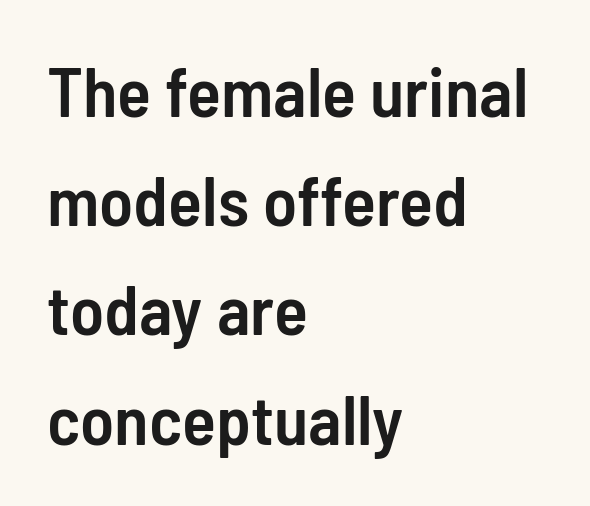
The image shows 70 px semibold, condensed sans-serif type, upright; set left-aligned, normal line spacing (1.56x), normal letter spacing, not underlined; low stroke contrast and a medium x-height.
